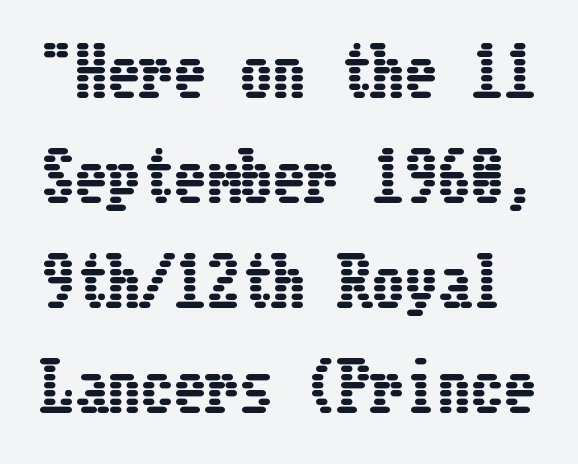
{"italic": "no", "width": "condensed", "stroke_contrast": "low", "x_height": "medium", "underline": "no", "line_spacing": "normal", "line_spacing_ratio": 1.59, "letter_spacing": "normal", "letter_spacing_em": 0.0, "glyph_px": 66}
